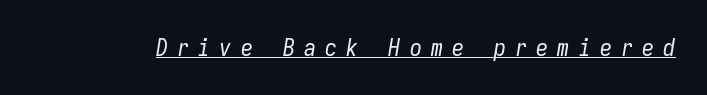
The image shows 24 px text type, italic (leaning right); set unusually wide letter spacing (+0.38 em), underlined.
